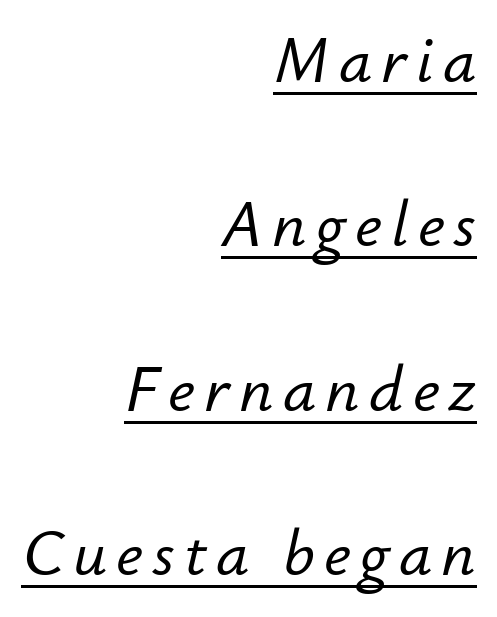
Q: Is the text italic (slanted)? A: Yes, it leans right by about 12 degrees.
Q: Is the text underlined? A: Yes.
Q: How is the paragraph aligned? A: Right-aligned.
Q: Is the spacing between lines tight, normal or loose? A: Loose.
Q: Width (condensed, normal, or wide)? A: Normal.
Q: Stroke contrast? A: Low.
Q: x-height? A: Small.
Q: Monospaced? A: No.
